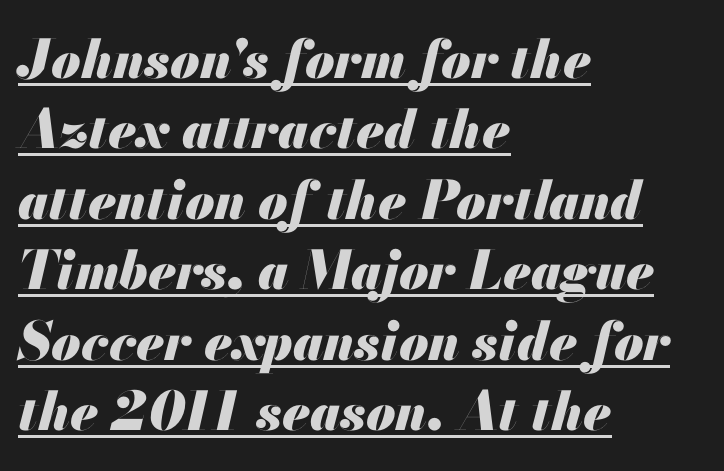
The image shows 53 px heavy type, italic (leaning right); set left-aligned, normal line spacing (1.33x), normal letter spacing, underlined; medium stroke contrast and a small x-height.
